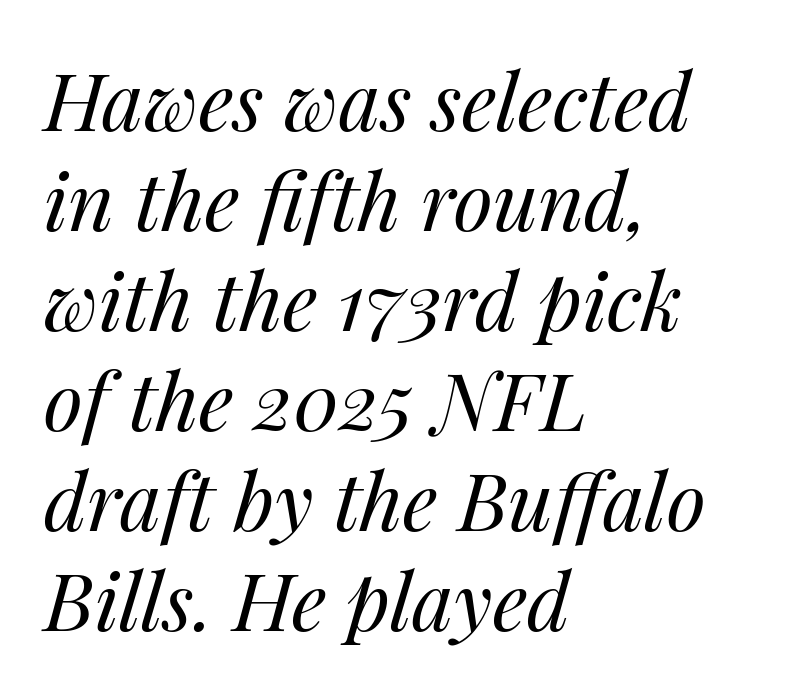
The image shows 80 px regular-weight type, italic (leaning right); set left-aligned, normal line spacing (1.25x), normal letter spacing, not underlined; medium stroke contrast and a medium x-height.
